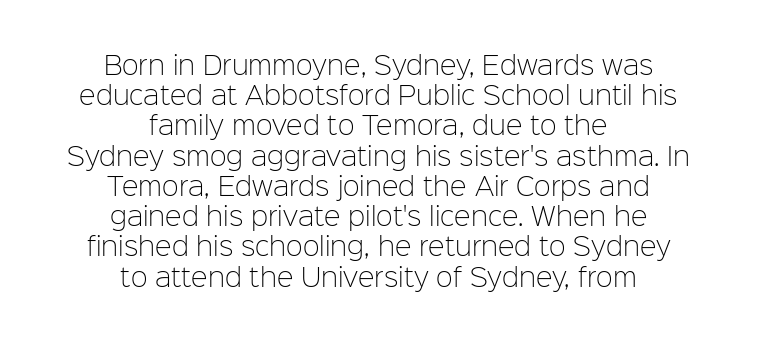
{"italic": "no", "bold": "no", "underline": "no", "align": "center", "line_spacing_ratio": 1.21, "letter_spacing": "normal", "letter_spacing_em": 0.0, "glyph_px": 25}
